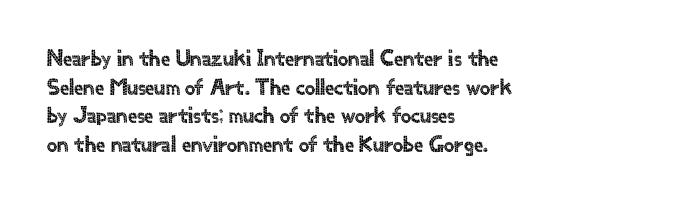
Q: Is the text italic (slanted)? A: No, it is upright.
Q: Is the text underlined? A: No.
Q: How is the paragraph aligned? A: Left-aligned.
Q: Is the spacing between letters normal or unusually wide? A: Normal.
